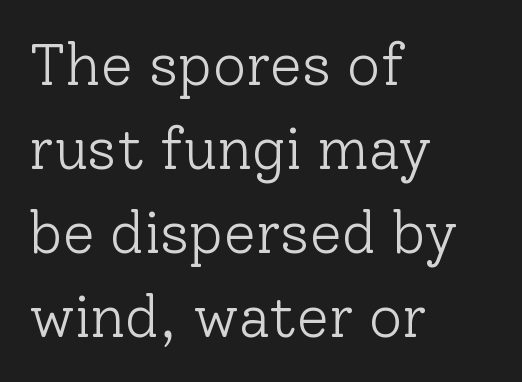
All the whitespace from short lines collects on the right. Vertical spacing — default. Ink coverage per letter is moderate at most. The font's upright variant was chosen for this text. These lines keep a tight, regular rhythm from letter to letter.
